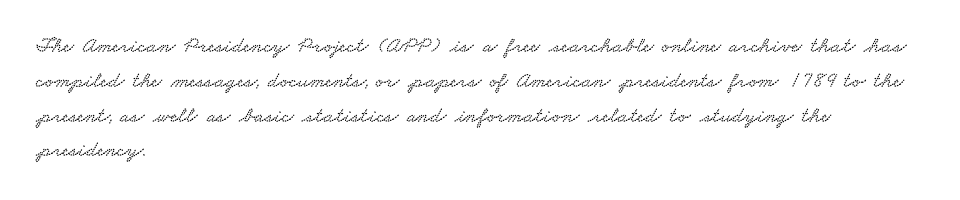
{"underline": "no", "align": "left", "line_spacing": "normal", "line_spacing_ratio": 1.58, "letter_spacing": "normal", "letter_spacing_em": 0.0, "glyph_px": 22}
